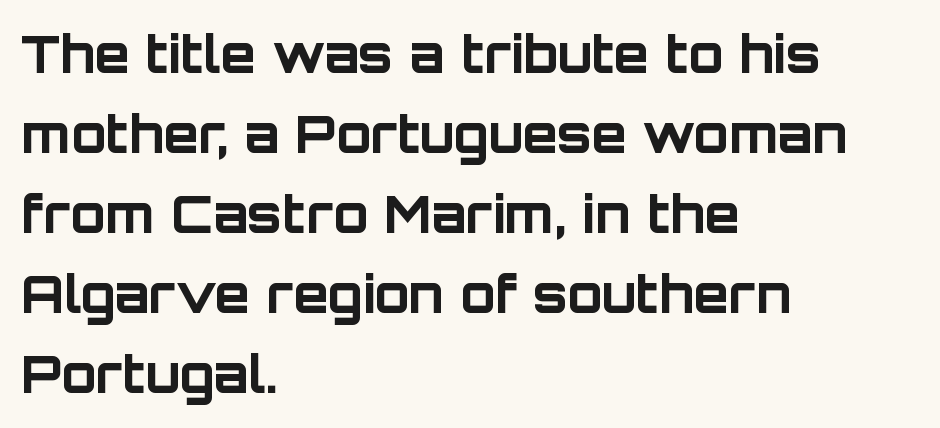
The image shows 51 px bold sans-serif type, upright; set left-aligned, normal line spacing (1.57x), normal letter spacing, not underlined; low stroke contrast and a large x-height.
